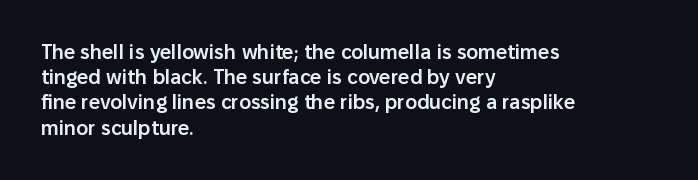
The image shows 20 px text type, upright; set left-aligned, normal line spacing (1.26x), normal letter spacing, not underlined.
